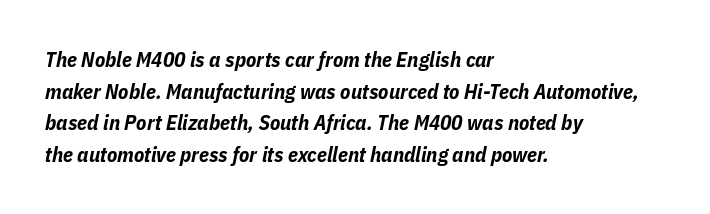
Q: Is the text bold? A: Yes.
Q: Is the text italic (slanted)? A: Yes, it leans right by about 11 degrees.
Q: Is the text underlined? A: No.
Q: How is the paragraph aligned? A: Left-aligned.
Q: Is the spacing between letters normal or unusually wide? A: Normal.
Q: Is the spacing between lines tight, normal or loose? A: Normal.
